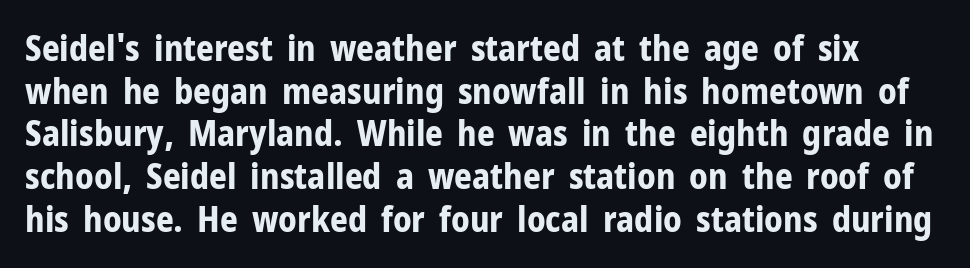
Q: Is the text bold? A: Yes.
Q: Is the text italic (slanted)? A: No, it is upright.
Q: Is the typeface a serif or a sans-serif typeface? A: Sans-serif.
Q: Is the text underlined? A: No.
Q: Is the spacing between letters normal or unusually wide? A: Normal.
Q: Width (condensed, normal, or wide)? A: Normal.
Q: Stroke contrast? A: Low.
Q: x-height? A: Medium.
Q: Monospaced? A: No.
